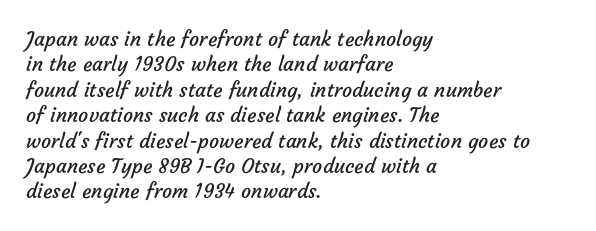
Q: Is the text bold? A: No.
Q: Is the text underlined? A: No.
Q: How is the paragraph aligned? A: Left-aligned.
Q: Is the spacing between letters normal or unusually wide? A: Normal.
Q: Is the spacing between lines tight, normal or loose? A: Normal.
